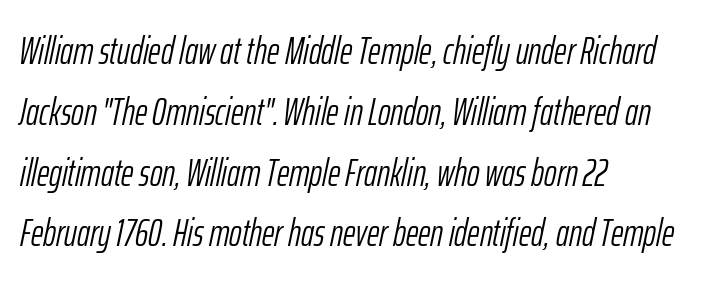
Compared with typical paragraphs, the rows here are spaced about the same. Default kerning and tracking; the words read as compact shapes. Stroke mass is kept to a normal reading level or below. Slanted lettering throughout. These lines stack with their left ends in a neat column. The string is rendered with underlining switched off.
